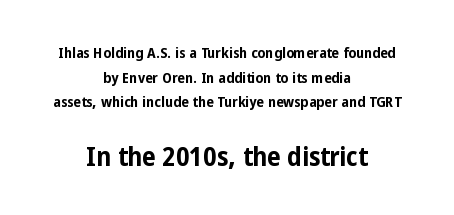
Each glyph is drawn with heavy, bold strokes. Leading: standard. Compared with typical body copy, the letter spacing here is the same. Every character sits straight up, as roman type does. Between these two stacked blocks, the lower one wins on size.
